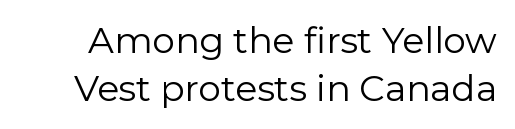
Weight class: somewhere from thin through regular. The lines sit at an ordinary, default distance from one another. The text was rendered using a sans face with plain stroke endings. Bare-footed words on every line.
